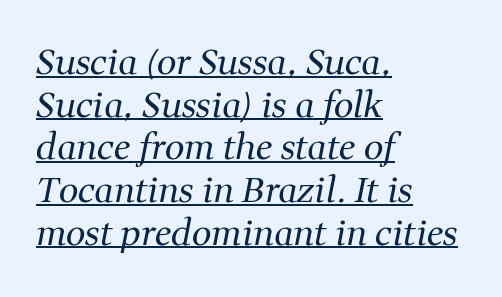
{"serif": "yes", "italic": "yes", "lean": "right", "slant_degrees": 11, "bold": "no", "weight": "regular", "width": "normal", "stroke_contrast": "medium", "x_height": "medium", "monospaced": "no", "underline": "yes", "align": "left", "line_spacing_ratio": 1.22, "letter_spacing": "normal", "letter_spacing_em": 0.0, "glyph_px": 35}
